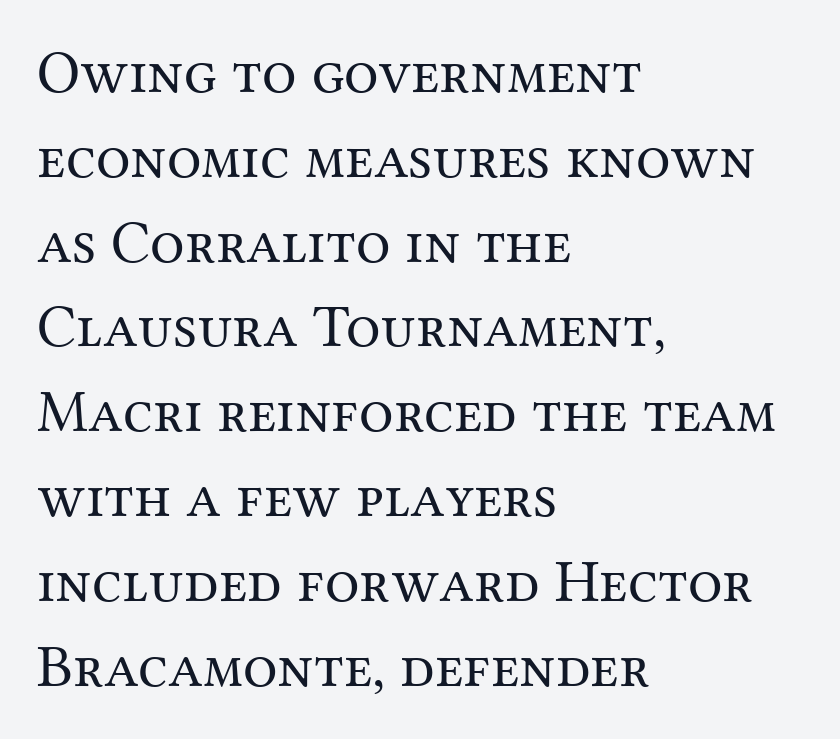
The setting favours the left margin, as ordinary paragraphs usually do. A typesetter would call this proportional, since set widths differ per character. Letterform terminals end in serifs throughout the passage. The vertical gap from one line to the next is medium. Is the letter spacing exaggerated? No — it looks like the ordinary default. Think standard paragraph weight, or any step lighter than that.
